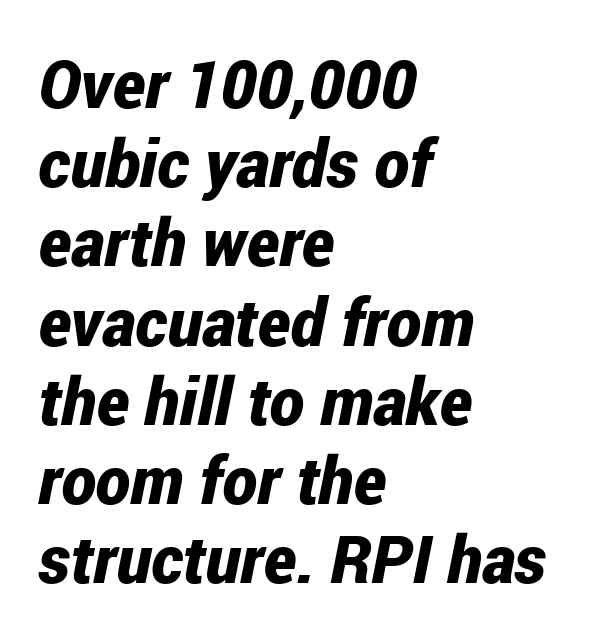
{"italic": "yes", "lean": "right", "slant_degrees": 12, "bold": "yes", "weight": "bold", "width": "condensed", "stroke_contrast": "low", "x_height": "medium", "monospaced": "no", "underline": "no", "align": "left", "line_spacing_ratio": 1.2, "letter_spacing": "normal", "letter_spacing_em": 0.0, "glyph_px": 66}
